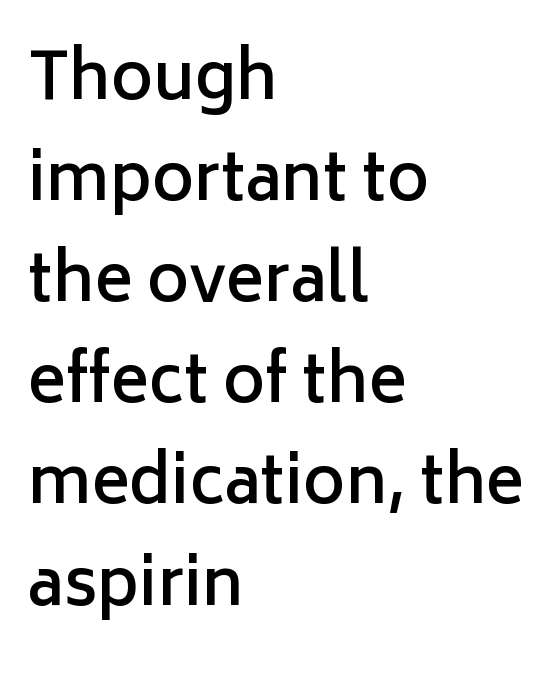
This is the regular roman posture of the typeface. Descenders are the only things crossing below the line. Weight: semibold (demi). Successive baselines arrive at the customary interval. How are the letters spaced? Ordinarily, with no added tracking.
